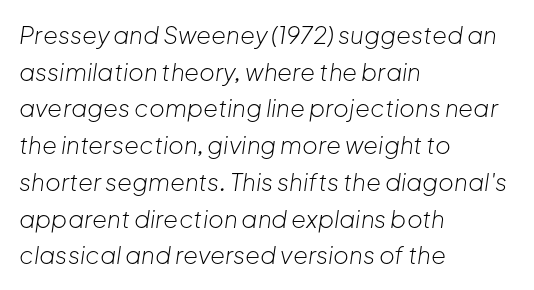
Q: Is the text bold? A: No.
Q: Is the text italic (slanted)? A: Yes, it leans right by about 8 degrees.
Q: Is the text underlined? A: No.
Q: How is the paragraph aligned? A: Left-aligned.
Q: Is the spacing between letters normal or unusually wide? A: Normal.
Q: Is the spacing between lines tight, normal or loose? A: Normal.
